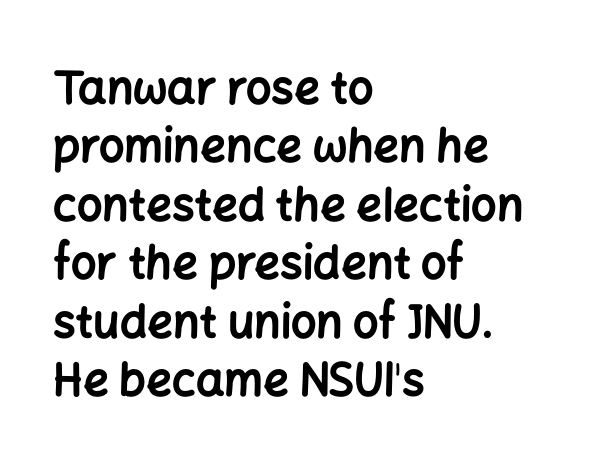
Looks like regular typesetting: each glyph gets only the width it needs. Has an underline been added? It has not. Its strokes are broad and dark, the hallmark of bold type. Font category for this specimen: sans-serif. These lines sit exactly where default settings would place them.
